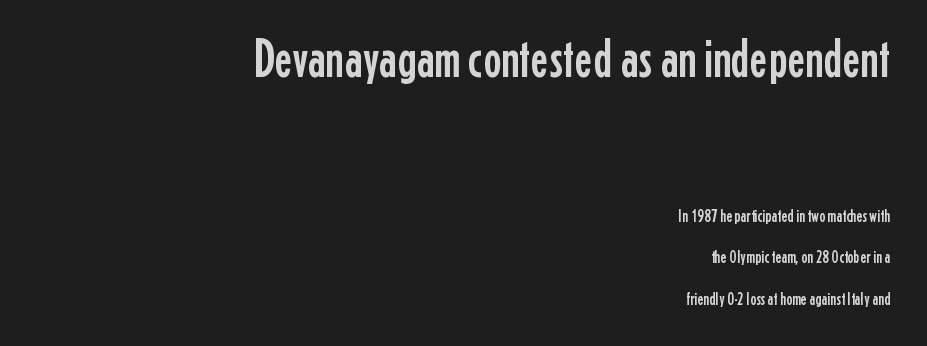
The image shows 55 px condensed sans-serif type, upright; set right-aligned, loose line spacing (2.32x), normal letter spacing, not underlined; the first (top) block is 3.06x larger; low stroke contrast and a medium x-height.
